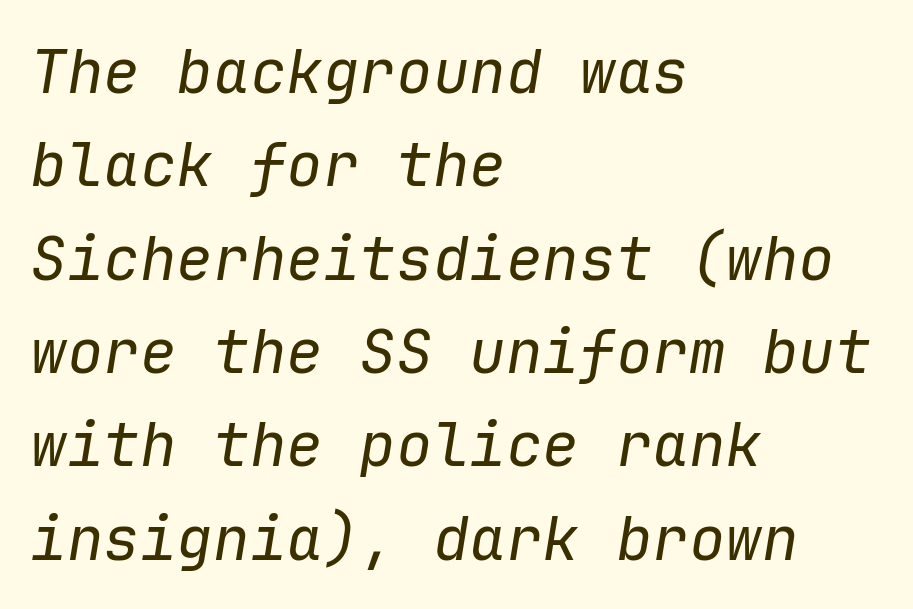
Q: Is the text bold? A: No.
Q: Is the text italic (slanted)? A: Yes, it leans right by about 9 degrees.
Q: Is the text underlined? A: No.
Q: How is the paragraph aligned? A: Left-aligned.
Q: Is the spacing between letters normal or unusually wide? A: Normal.
Q: Is the spacing between lines tight, normal or loose? A: Normal.
Q: Width (condensed, normal, or wide)? A: Normal.
Q: Stroke contrast? A: Low.
Q: x-height? A: Medium.
Q: Monospaced? A: Yes.
